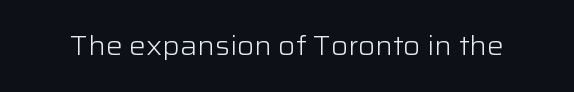
A roman cut, with each character standing at attention. Decoration check: the copy has no underline. The gaps between neighbouring characters are ordinary and unremarkable. Bold? No — there's no thickening of the strokes.
